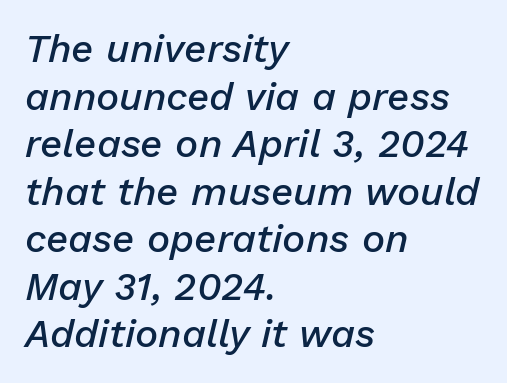
Q: Is the text bold? A: Semi-bold.
Q: Is the text italic (slanted)? A: Yes, it leans right by about 13 degrees.
Q: Is the text underlined? A: No.
Q: How is the paragraph aligned? A: Left-aligned.
Q: Is the spacing between letters normal or unusually wide? A: Normal.
Q: Width (condensed, normal, or wide)? A: Normal.
Q: Stroke contrast? A: Low.
Q: x-height? A: Medium.
Q: Monospaced? A: No.
